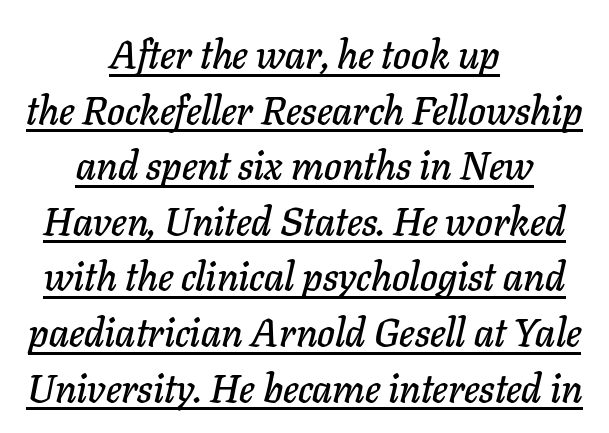
The image shows 40 px text type, italic (leaning right); set centered, normal line spacing (1.39x), normal letter spacing, underlined; low stroke contrast and a medium x-height.
